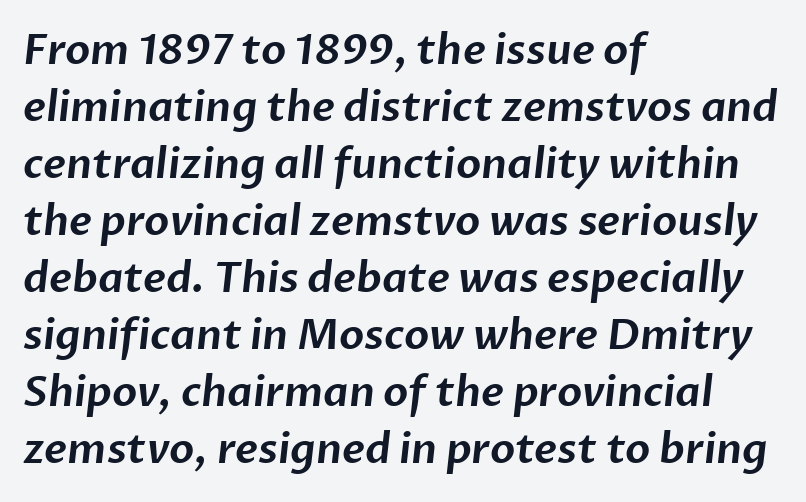
Q: Is the typeface a serif or a sans-serif typeface? A: Sans-serif.
Q: Is the text underlined? A: No.
Q: How is the paragraph aligned? A: Left-aligned.
Q: Is the spacing between letters normal or unusually wide? A: Normal.
Q: Is the spacing between lines tight, normal or loose? A: Normal.
Q: Width (condensed, normal, or wide)? A: Normal.
Q: Stroke contrast? A: Low.
Q: x-height? A: Medium.
Q: Monospaced? A: No.
